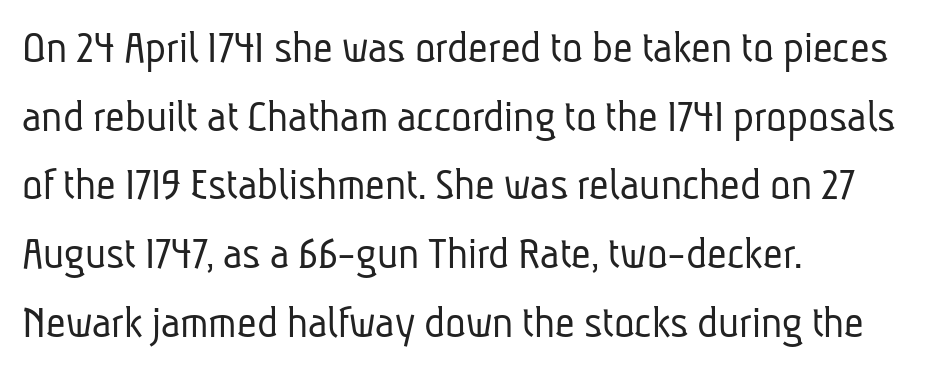
Q: Is the text bold? A: No.
Q: Is the typeface a serif or a sans-serif typeface? A: Sans-serif.
Q: Is the text underlined? A: No.
Q: How is the paragraph aligned? A: Left-aligned.
Q: Is the spacing between letters normal or unusually wide? A: Normal.
Q: Is the spacing between lines tight, normal or loose? A: Normal.
Q: Width (condensed, normal, or wide)? A: Condensed.
Q: Stroke contrast? A: Low.
Q: x-height? A: Medium.
Q: Monospaced? A: No.
